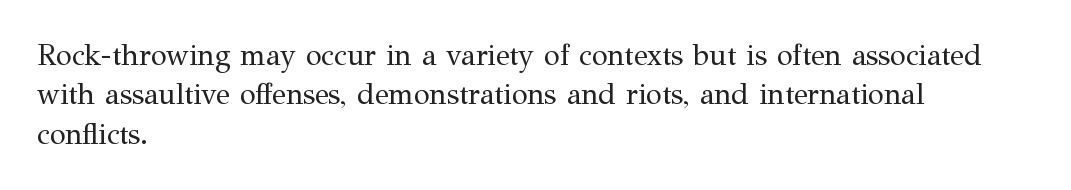
The image shows 29 px regular-weight serif type, upright; set left-aligned, normal line spacing (1.36x), normal letter spacing, not underlined; medium stroke contrast and a medium x-height.
